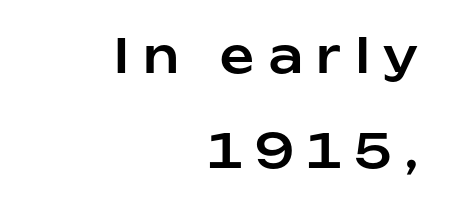
Q: Is the text italic (slanted)? A: No, it is upright.
Q: Is the typeface a serif or a sans-serif typeface? A: Sans-serif.
Q: Is the text underlined? A: No.
Q: How is the paragraph aligned? A: Right-aligned.
Q: Is the spacing between letters normal or unusually wide? A: Unusually wide.
Q: Is the spacing between lines tight, normal or loose? A: Loose.
Q: Width (condensed, normal, or wide)? A: Normal.
Q: Stroke contrast? A: Low.
Q: x-height? A: Medium.
Q: Monospaced? A: No.
